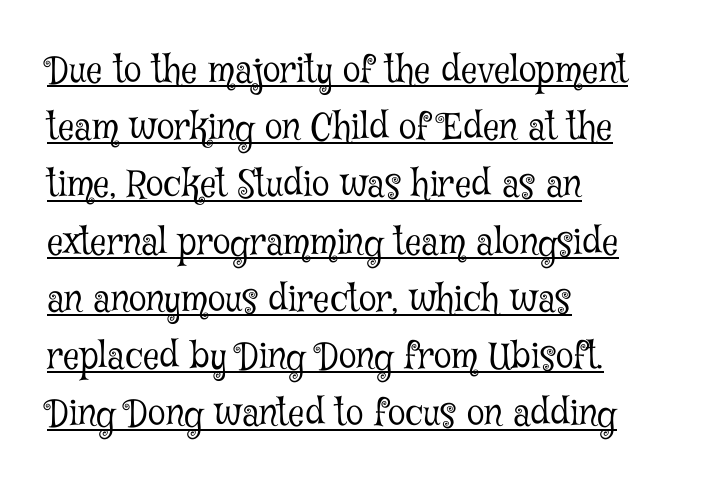
The image shows 36 px light, condensed serif type, upright; set left-aligned, normal line spacing (1.59x), normal letter spacing, underlined; low stroke contrast and a medium x-height.
